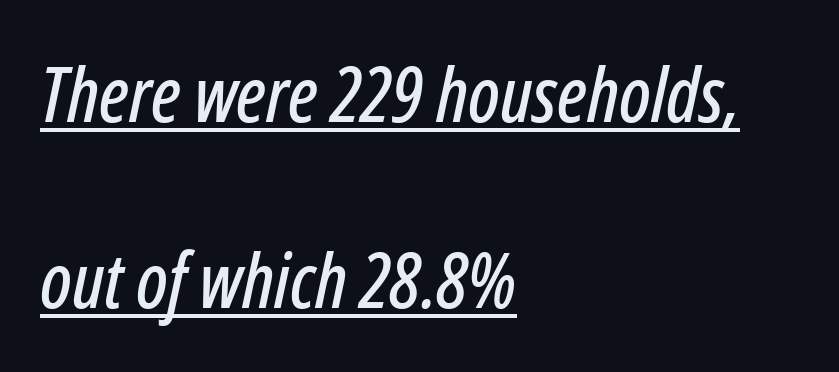
The image shows 76 px condensed type, italic (leaning right); set left-aligned, loose line spacing (2.45x), normal letter spacing, underlined; low stroke contrast and a medium x-height.
